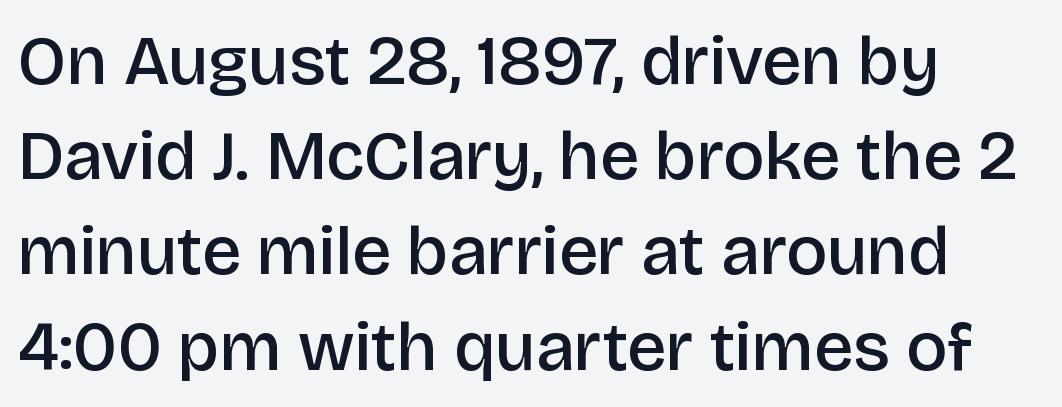
The image shows 70 px semibold sans-serif type, upright; set left-aligned, normal line spacing (1.36x), normal letter spacing, not underlined; low stroke contrast and a large x-height.
